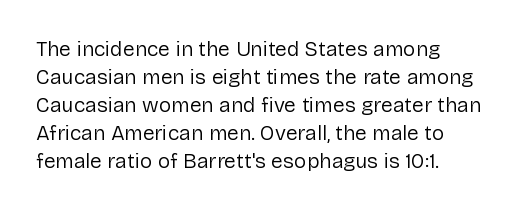
{"italic": "no", "bold": "no", "underline": "no", "align": "left", "line_spacing": "normal", "line_spacing_ratio": 1.33, "letter_spacing": "normal", "letter_spacing_em": 0.0, "glyph_px": 21}
